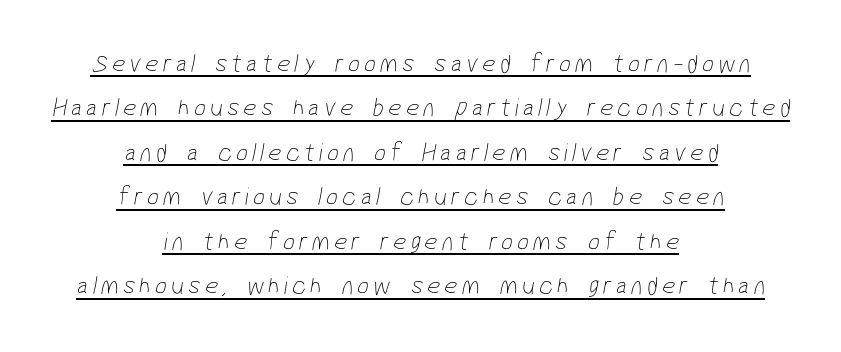
Q: Is the text bold? A: No.
Q: Is the text underlined? A: Yes.
Q: How is the paragraph aligned? A: Centered.
